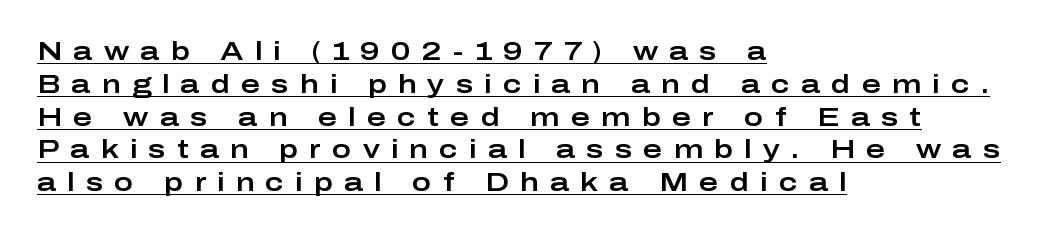
The image shows 26 px text type, upright; set left-aligned, normal line spacing (1.26x), unusually wide letter spacing (+0.43 em), underlined.
